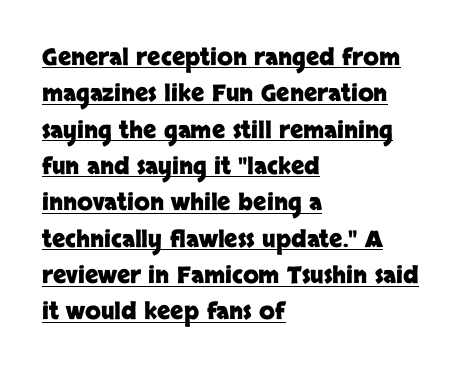
Q: Is the text bold? A: Yes.
Q: Is the text italic (slanted)? A: No, it is upright.
Q: Is the text underlined? A: Yes.
Q: How is the paragraph aligned? A: Left-aligned.
Q: Is the spacing between letters normal or unusually wide? A: Normal.
Q: Is the spacing between lines tight, normal or loose? A: Normal.
